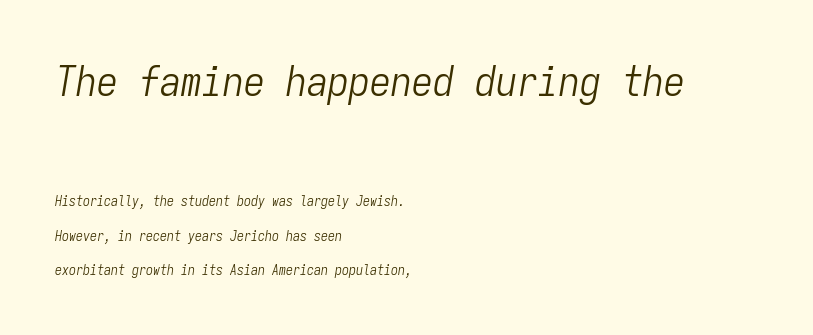
Left-aligned paragraph, ragged on the right. Which of the two is more prominent by size? The first, at the top. Yep, that's italic — everything's leaning. The letterforms sit shoulder to shoulder at normal distance. You could fit nearly another row in the gap between these rows.
